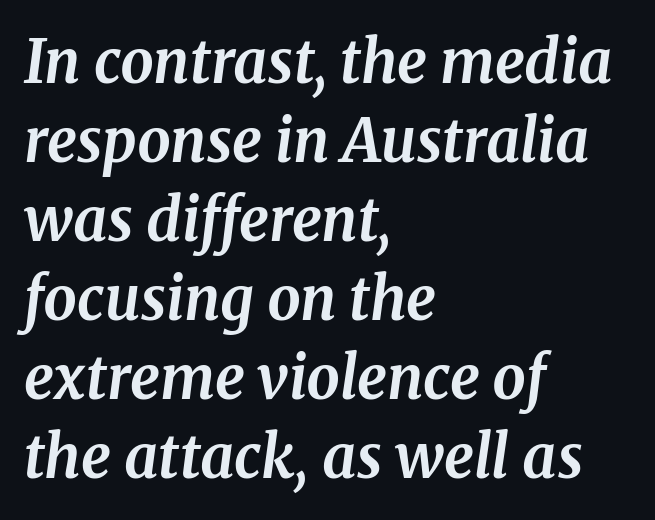
The typeface chosen for these lines features serifs. Looks like regular typesetting: each glyph gets only the width it needs. Regular leading. A student would call this left alignment; a typographer would say flush left, rag right.
